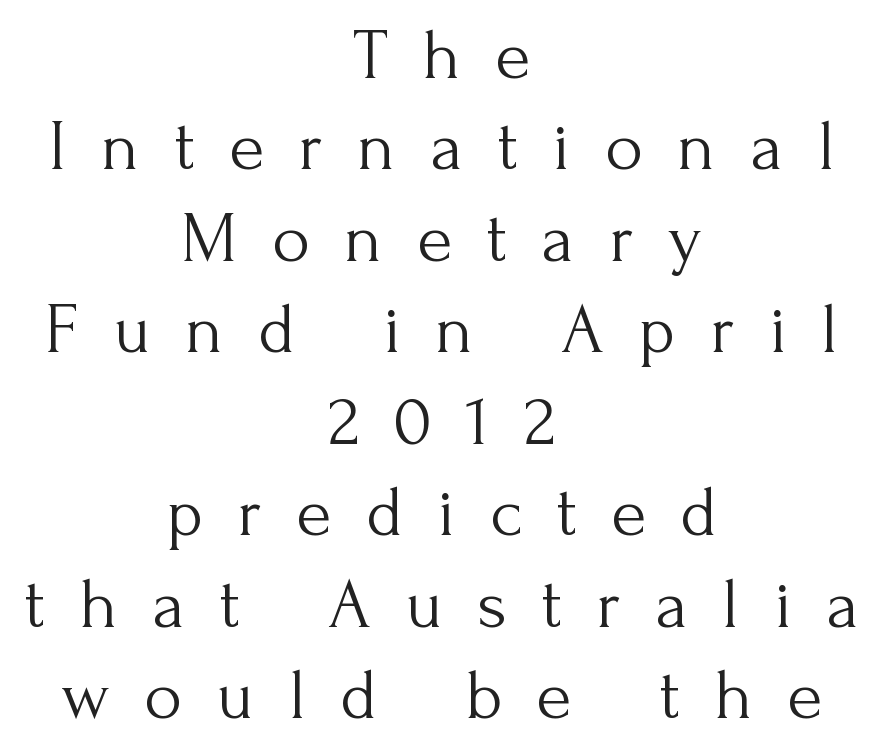
The image shows 72 px light serif type, upright; set centered, normal line spacing (1.27x), unusually wide letter spacing (+0.48 em), not underlined; medium stroke contrast and a small x-height.
